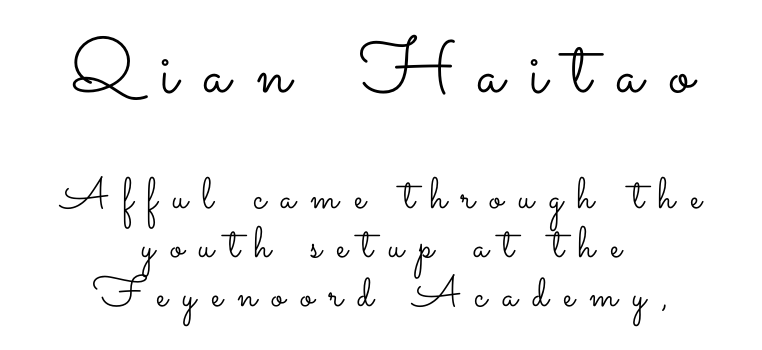
Q: Is the text bold? A: No.
Q: Is the text italic (slanted)? A: Yes.
Q: Is the text underlined? A: No.
Q: How is the paragraph aligned? A: Centered.
Q: Is the spacing between letters normal or unusually wide? A: Unusually wide.
Q: Is the spacing between lines tight, normal or loose? A: Tight.
Q: Which block of text is set in a larger size, the first (top) or the second (bottom)? A: The first (top) one.
Q: Width (condensed, normal, or wide)? A: Wide.
Q: Stroke contrast? A: Low.
Q: x-height? A: Small.
Q: Monospaced? A: No.
